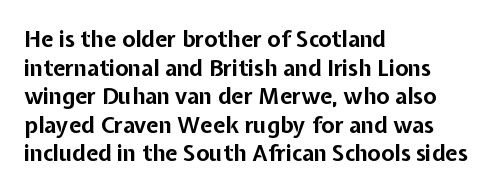
Teacher's note: observe the even left margin — that is flush-left alignment. You can tell it's not italic because the verticals are truly vertical. Words float on clear page, feet unadorned. The letterforms sit shoulder to shoulder at normal distance.
